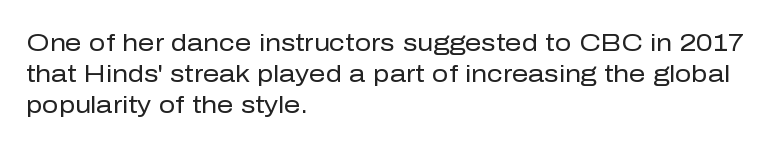
Q: Is the text bold? A: No.
Q: Is the text italic (slanted)? A: No, it is upright.
Q: Is the text underlined? A: No.
Q: How is the paragraph aligned? A: Left-aligned.
Q: Is the spacing between letters normal or unusually wide? A: Normal.
Q: Is the spacing between lines tight, normal or loose? A: Normal.
